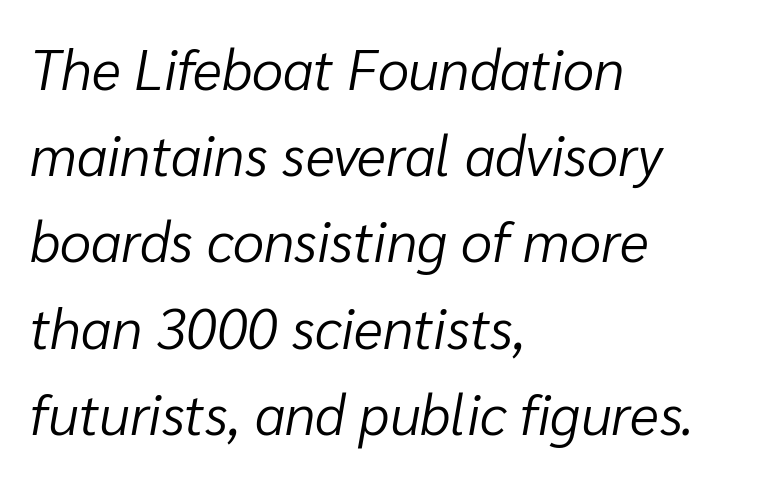
Q: Is the text bold? A: No.
Q: Is the text italic (slanted)? A: Yes, it leans right by about 10 degrees.
Q: Is the text underlined? A: No.
Q: How is the paragraph aligned? A: Left-aligned.
Q: Is the spacing between letters normal or unusually wide? A: Normal.
Q: Is the spacing between lines tight, normal or loose? A: Normal.
Q: Width (condensed, normal, or wide)? A: Normal.
Q: Stroke contrast? A: Low.
Q: x-height? A: Medium.
Q: Monospaced? A: No.
